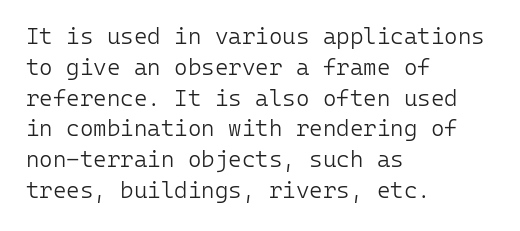
Q: Is the text bold? A: No.
Q: Is the text italic (slanted)? A: No, it is upright.
Q: Is the text underlined? A: No.
Q: How is the paragraph aligned? A: Left-aligned.
Q: Is the spacing between letters normal or unusually wide? A: Normal.
Q: Is the spacing between lines tight, normal or loose? A: Normal.
